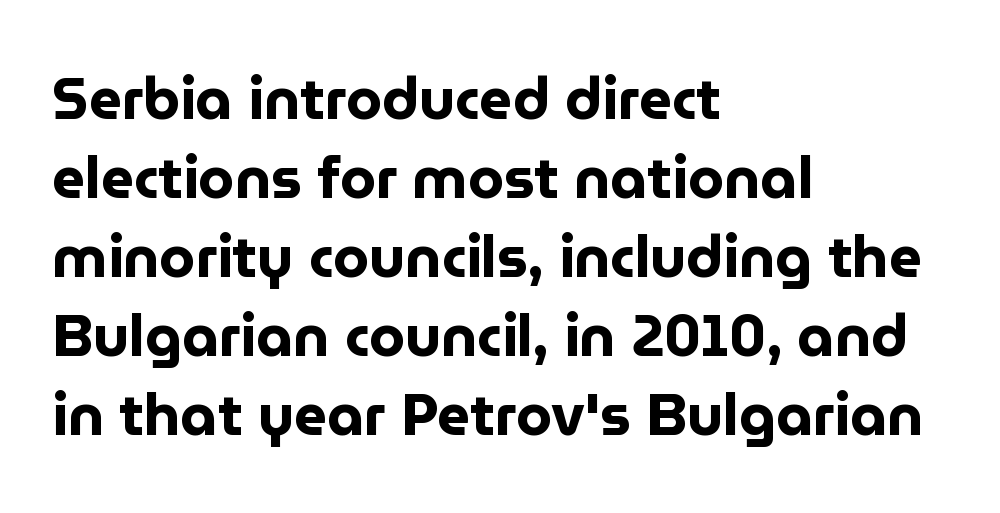
This is sans-serif lettering, the kind often seen on screens and signage. Glyph-to-glyph distance matches everyday printed text. Unlike italic type, these characters show no tilt at all. If you drew a ruler down the left edge, every line would touch it. The characters look thick and weighty, a clear bold.
